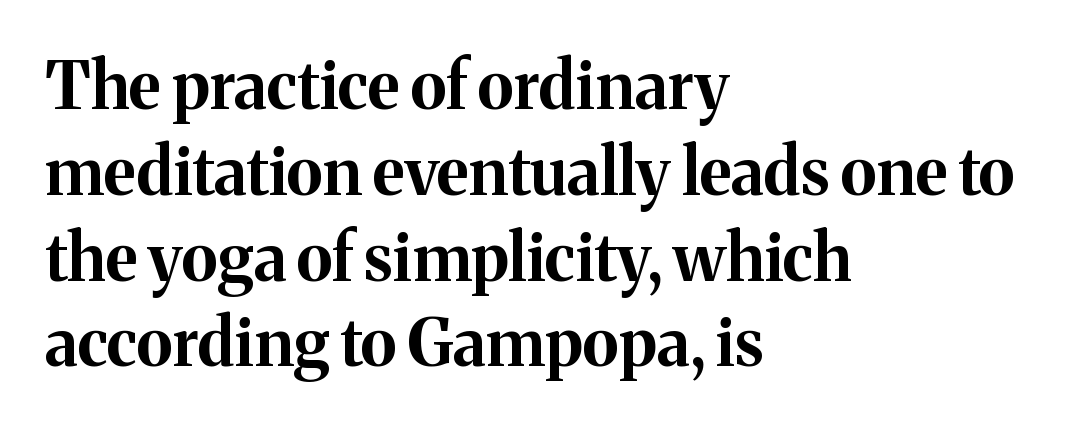
{"serif": "yes", "italic": "no", "bold": "yes", "weight": "bold", "width": "normal", "stroke_contrast": "medium", "x_height": "medium", "monospaced": "no", "underline": "no", "align": "left", "line_spacing": "normal", "line_spacing_ratio": 1.32, "letter_spacing": "normal", "letter_spacing_em": 0.0, "glyph_px": 65}
